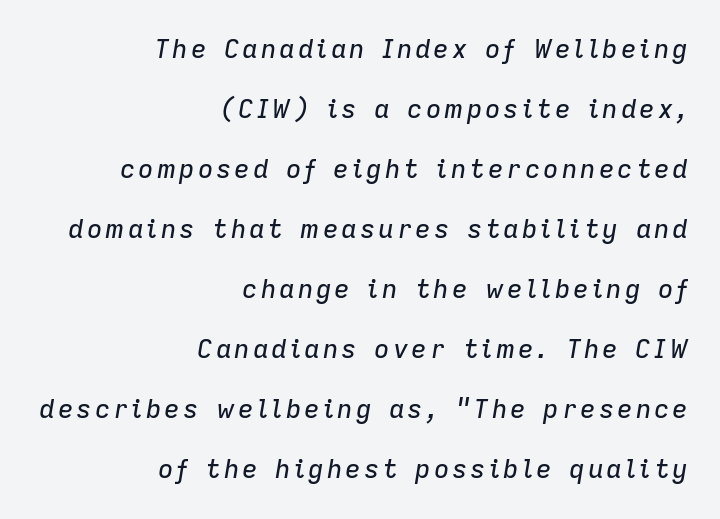
This block would shrink considerably if given ordinary leading; it's expanded now. Observe the lean: these are italic letterforms. Compared with a flush-left layout, this one pins lines to the opposite, right side. Descender tails drop into unmarked territory.
